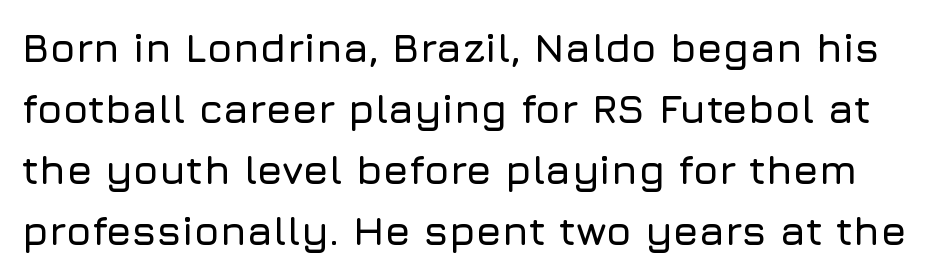
The image shows 41 px sans-serif type, upright; set normal line spacing (1.49x), normal letter spacing, not underlined; low stroke contrast and a medium x-height.
